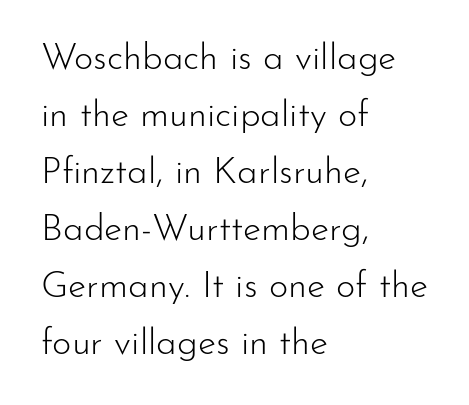
This rendering leaves character spacing at its baseline value. The setting favours the left margin, as ordinary paragraphs usually do. This block has exactly the height ordinary leading produces. The weight would be labelled regular, book, light, or lighter still.
